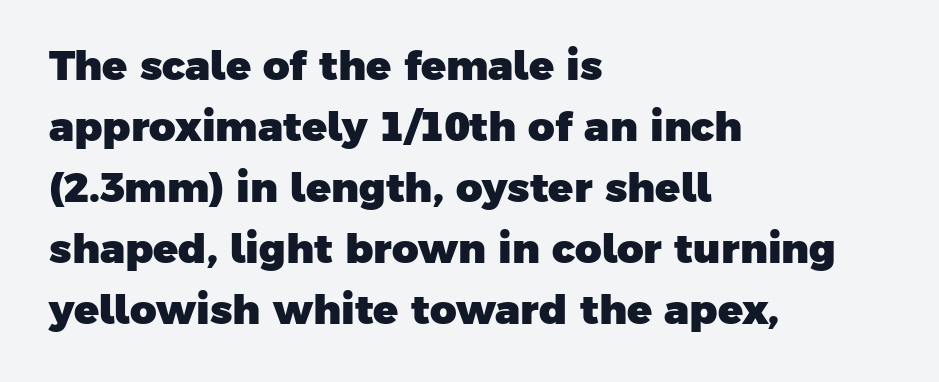
{"serif": "no", "bold": "yes", "weight": "heavy", "width": "normal", "stroke_contrast": "low", "x_height": "medium", "monospaced": "no", "underline": "no", "align": "left", "line_spacing": "normal", "line_spacing_ratio": 1.49, "letter_spacing": "normal", "letter_spacing_em": 0.0, "glyph_px": 41}
